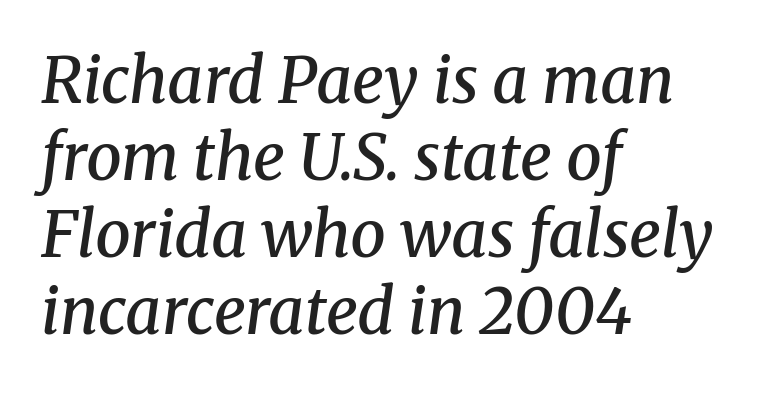
The image shows 63 px semibold serif type, italic (leaning right); set left-aligned, line spacing 1.22x, normal letter spacing, not underlined; medium stroke contrast and a medium x-height.
